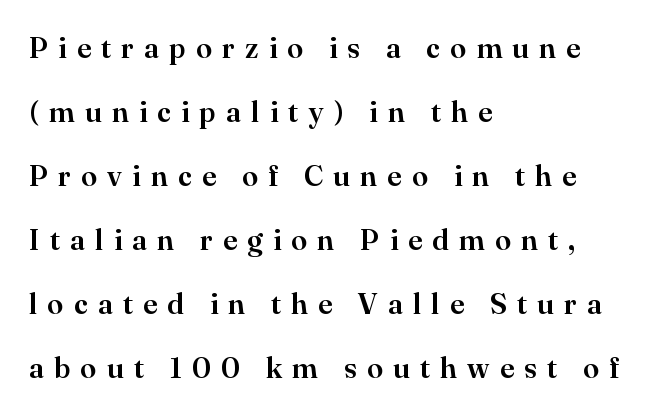
Q: Is the text italic (slanted)? A: No, it is upright.
Q: Is the typeface a serif or a sans-serif typeface? A: Serif.
Q: Is the text underlined? A: No.
Q: How is the paragraph aligned? A: Left-aligned.
Q: Is the spacing between letters normal or unusually wide? A: Unusually wide.
Q: Is the spacing between lines tight, normal or loose? A: Loose.
Q: Width (condensed, normal, or wide)? A: Normal.
Q: Stroke contrast? A: High.
Q: x-height? A: Small.
Q: Monospaced? A: No.
